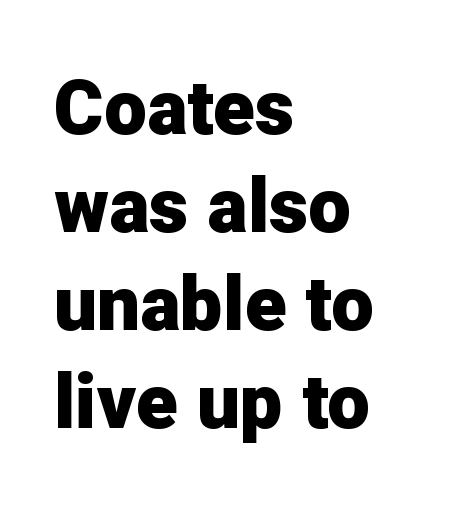
Q: Is the text bold? A: Yes.
Q: Is the text italic (slanted)? A: No, it is upright.
Q: Is the typeface a serif or a sans-serif typeface? A: Sans-serif.
Q: Is the text underlined? A: No.
Q: How is the paragraph aligned? A: Left-aligned.
Q: Is the spacing between letters normal or unusually wide? A: Normal.
Q: Is the spacing between lines tight, normal or loose? A: Normal.
Q: Width (condensed, normal, or wide)? A: Normal.
Q: Stroke contrast? A: Low.
Q: x-height? A: Medium.
Q: Monospaced? A: No.
